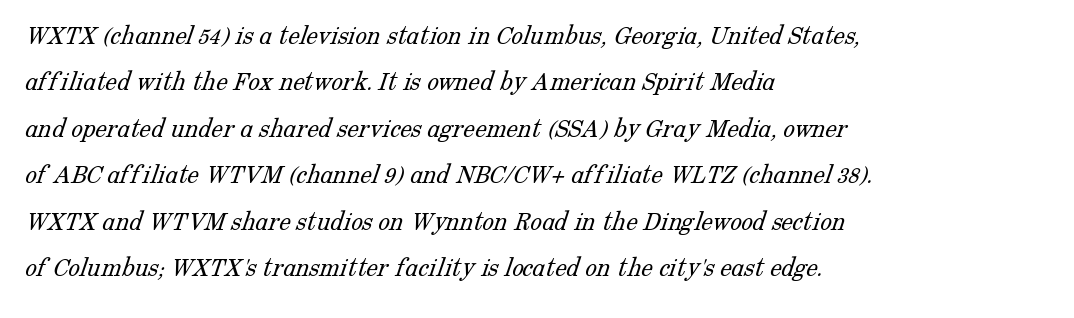
Q: Is the text bold? A: No.
Q: Is the typeface a serif or a sans-serif typeface? A: Serif.
Q: Is the text underlined? A: No.
Q: How is the paragraph aligned? A: Left-aligned.
Q: Is the spacing between letters normal or unusually wide? A: Normal.
Q: Is the spacing between lines tight, normal or loose? A: Normal.
Q: Width (condensed, normal, or wide)? A: Normal.
Q: Stroke contrast? A: Low.
Q: x-height? A: Medium.
Q: Monospaced? A: No.
